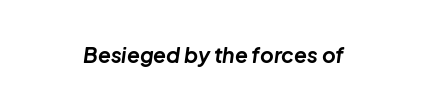
The passage shown is emphatically bold. Quick note: underline off. Here the glyphs are tracked normally, forming tight word shapes. Italic: yes, the glyphs are oblique.
